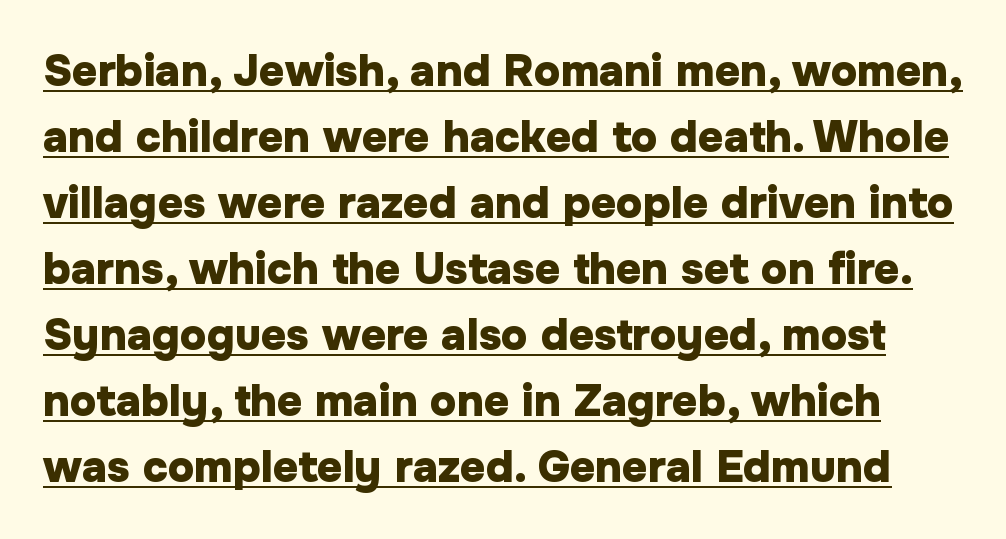
Note: no serifs on the glyphs. Thick stems and heavy bowls — unmistakably bold. How would I describe the line gaps? Plain and ordinary. Does extra space separate the letters? No, they use regular spacing. What decoration does the sample have? An underline. Ordinary non-slanted type is in use.
